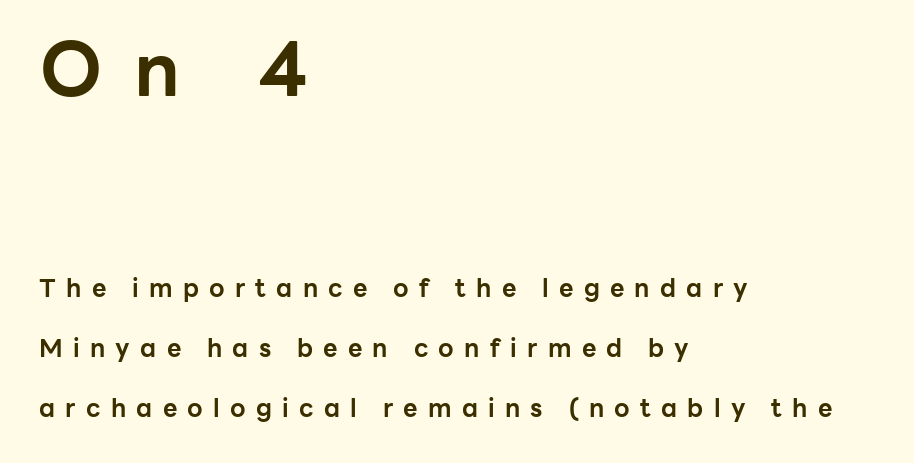
The image shows 75 px bold sans-serif type, upright; set left-aligned, loose line spacing (2.39x), unusually wide letter spacing (+0.41 em), not underlined; the first (top) block is 3.0x larger; low stroke contrast and a medium x-height.
